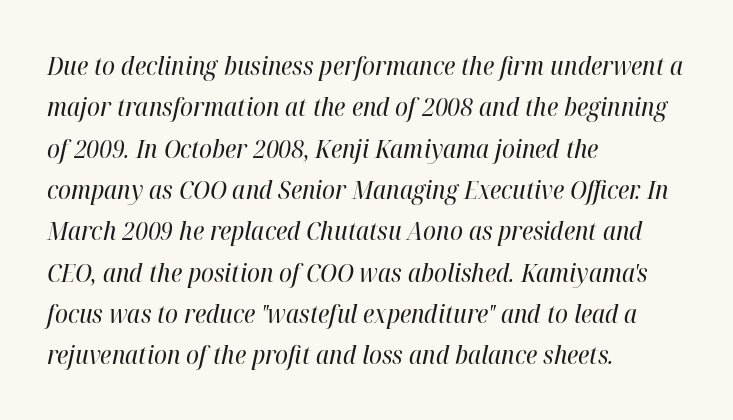
{"italic": "yes", "lean": "right", "slant_degrees": 12, "bold": "no", "underline": "no", "align": "left", "line_spacing": "normal", "line_spacing_ratio": 1.59, "letter_spacing": "normal", "letter_spacing_em": 0.0, "glyph_px": 26}
